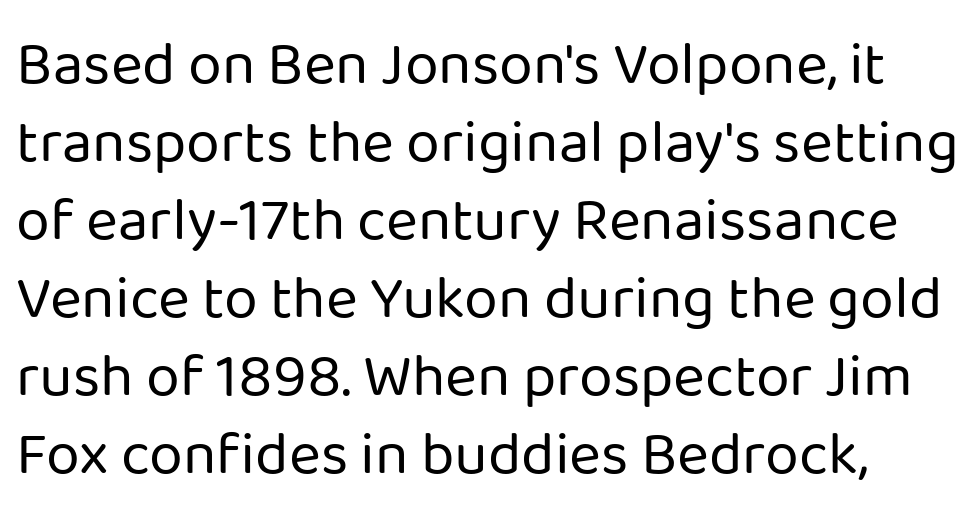
The strip under each line holds only bare page. The typography opts for an upright posture over an oblique one. Is the letter spacing exaggerated? No — it looks like the ordinary default. Note the varied advance widths — an 'i' is clearly narrower than an 'm'.
